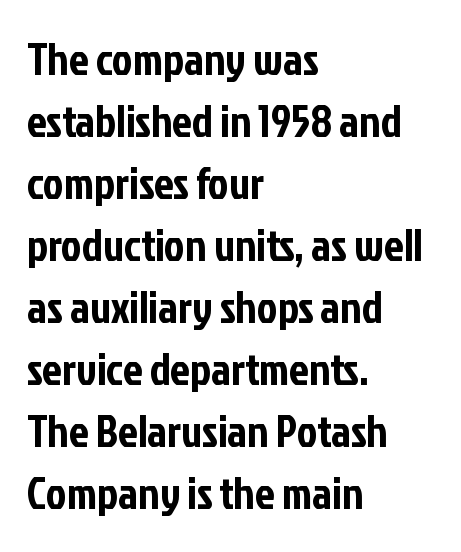
This is sans-serif lettering, the kind often seen on screens and signage. Just letters on the line, the space beneath them empty. Quick note: not italic, upright. Note the varied advance widths — an 'i' is clearly narrower than an 'm'. Summary of vertical rhythm: regular, with standard interline spacing.
